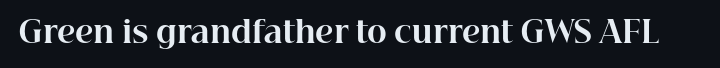
{"serif": "yes", "italic": "no", "bold": "yes", "weight": "bold", "width": "normal", "stroke_contrast": "high", "x_height": "medium", "monospaced": "no", "underline": "no", "letter_spacing": "normal", "letter_spacing_em": 0.0, "glyph_px": 30}
